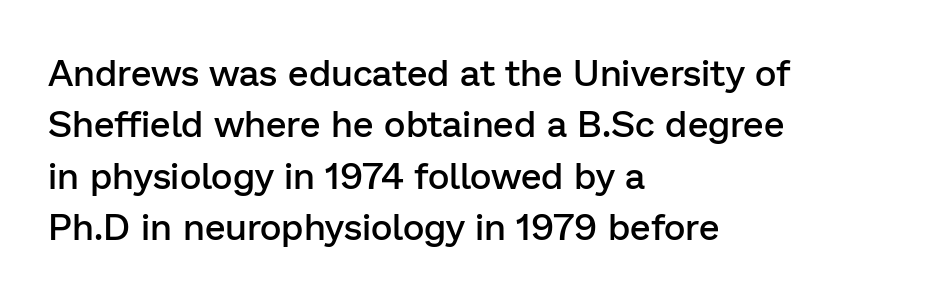
Q: Is the text bold? A: Semi-bold.
Q: Is the text italic (slanted)? A: No, it is upright.
Q: Is the typeface a serif or a sans-serif typeface? A: Sans-serif.
Q: Is the text underlined? A: No.
Q: How is the paragraph aligned? A: Left-aligned.
Q: Is the spacing between letters normal or unusually wide? A: Normal.
Q: Is the spacing between lines tight, normal or loose? A: Normal.
Q: Width (condensed, normal, or wide)? A: Normal.
Q: Stroke contrast? A: Low.
Q: x-height? A: Medium.
Q: Monospaced? A: No.
